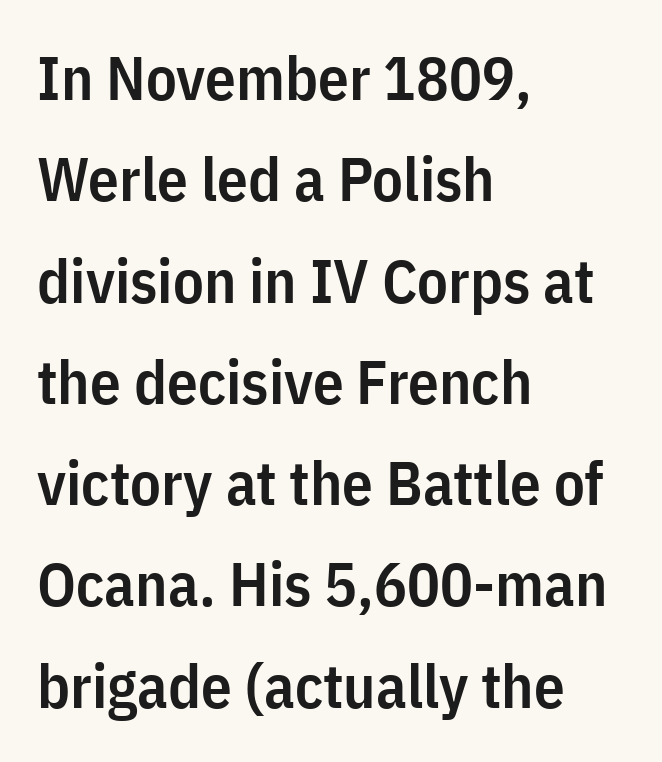
The image shows 61 px semibold, condensed sans-serif type, upright; set left-aligned, normal line spacing (1.66x), normal letter spacing, not underlined; low stroke contrast and a medium x-height.
